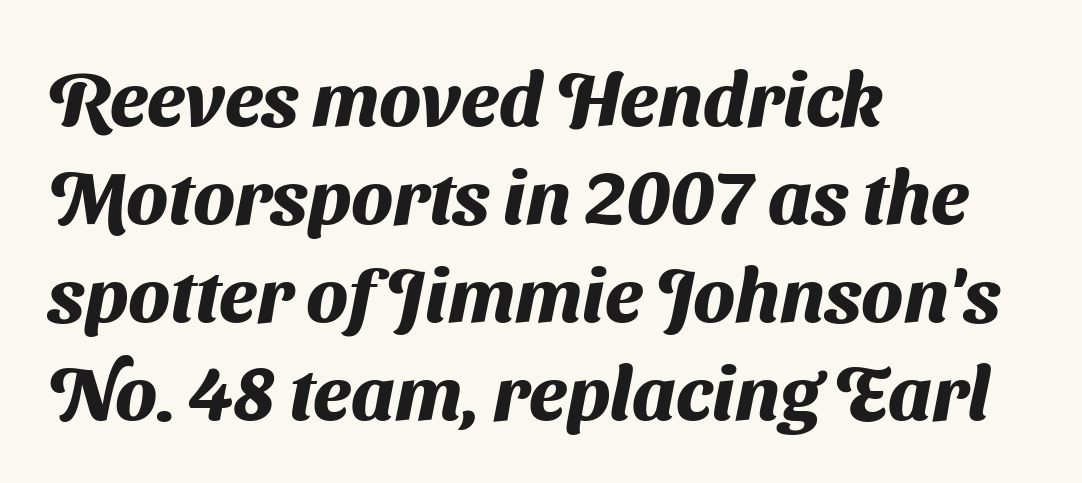
Q: Is the text bold? A: Yes.
Q: Is the typeface a serif or a sans-serif typeface? A: Sans-serif.
Q: Is the text underlined? A: No.
Q: How is the paragraph aligned? A: Left-aligned.
Q: Is the spacing between letters normal or unusually wide? A: Normal.
Q: Is the spacing between lines tight, normal or loose? A: Normal.
Q: Width (condensed, normal, or wide)? A: Normal.
Q: Stroke contrast? A: Medium.
Q: x-height? A: Medium.
Q: Monospaced? A: No.
